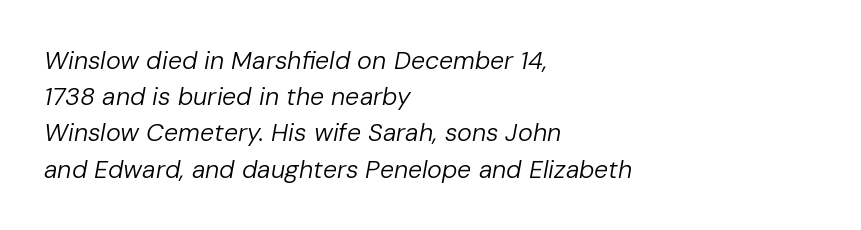
Slant detected: the letters are inclined. Successive baselines arrive at the customary interval. Underline: absent. These lines keep a tight, regular rhythm from letter to letter.
